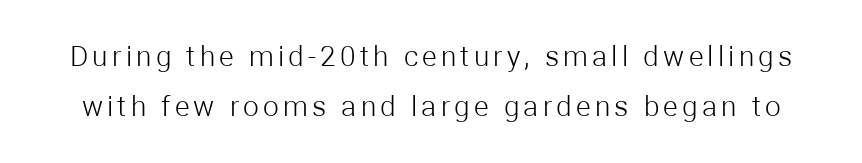
Q: Is the text bold? A: No.
Q: Is the text italic (slanted)? A: No, it is upright.
Q: Is the typeface a serif or a sans-serif typeface? A: Sans-serif.
Q: Is the text underlined? A: No.
Q: Width (condensed, normal, or wide)? A: Normal.
Q: Stroke contrast? A: Low.
Q: x-height? A: Medium.
Q: Monospaced? A: No.
